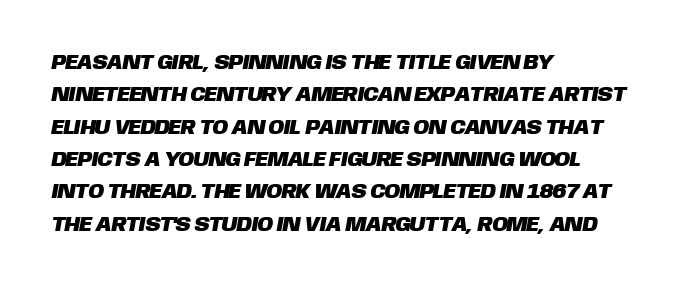
The image shows 21 px text type; set left-aligned, normal line spacing (1.54x), normal letter spacing, not underlined.
